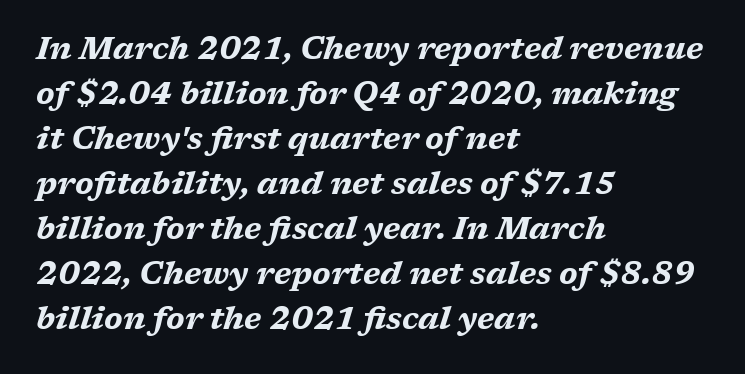
Letters rest on an invisible, unmarked baseline. Each word holds together tightly as a unit, with standard inter-letter gaps. The rag falls on the right side of this text block. Regarding leading, the lines here are spaced in the standard way.
